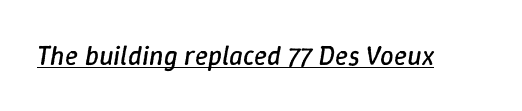
The image shows 27 px text type, italic (leaning right); set normal letter spacing, underlined.
